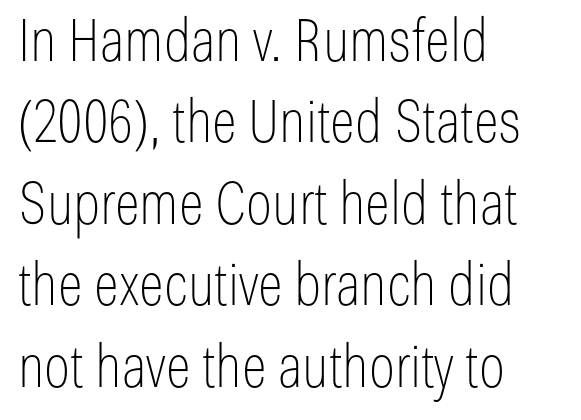
The image shows 59 px thin, condensed sans-serif type, upright; set left-aligned, normal line spacing (1.38x), normal letter spacing, not underlined; low stroke contrast and a medium x-height.
